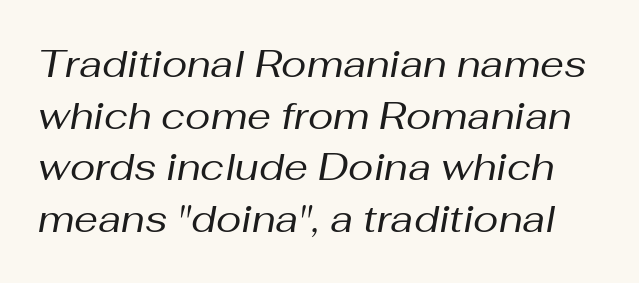
Q: Is the text bold? A: No.
Q: Is the text italic (slanted)? A: Yes, it leans right by about 10 degrees.
Q: Is the text underlined? A: No.
Q: Is the spacing between letters normal or unusually wide? A: Normal.
Q: Is the spacing between lines tight, normal or loose? A: Normal.
Q: Width (condensed, normal, or wide)? A: Normal.
Q: Stroke contrast? A: Medium.
Q: x-height? A: Medium.
Q: Monospaced? A: No.
